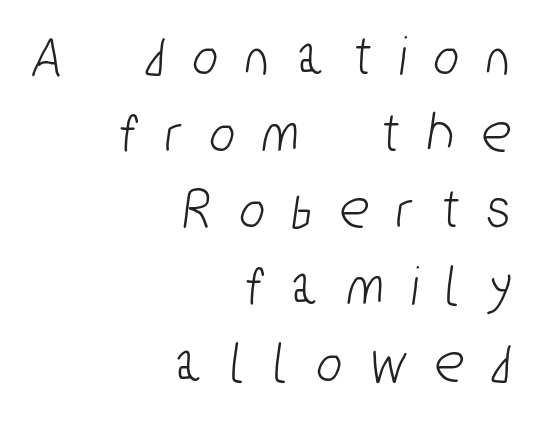
The image shows 59 px condensed sans-serif type; set right-aligned, normal line spacing (1.3x), unusually wide letter spacing (+0.49 em), not underlined; low stroke contrast and a medium x-height.
